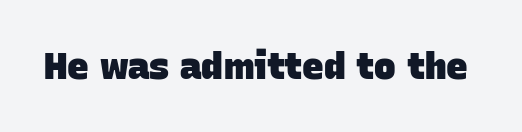
Q: Is the text bold? A: Yes.
Q: Is the typeface a serif or a sans-serif typeface? A: Sans-serif.
Q: Is the text underlined? A: No.
Q: Is the spacing between letters normal or unusually wide? A: Normal.
Q: Width (condensed, normal, or wide)? A: Normal.
Q: Stroke contrast? A: Low.
Q: x-height? A: Large.
Q: Monospaced? A: No.
